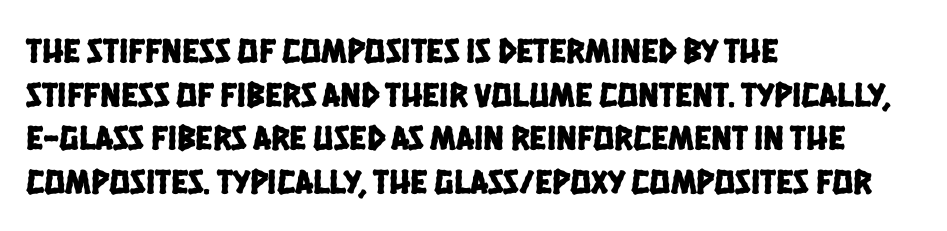
Compared with a centered layout, this one pins lines to the left instead. The leading is moderate, giving the passage an even texture. Nobody touched the tracking dial on this one. The face used here is proportionally spaced, like ordinary book or web type. This is sans-serif lettering, the kind often seen on screens and signage. Only glyphs here, with clear space below each row.
